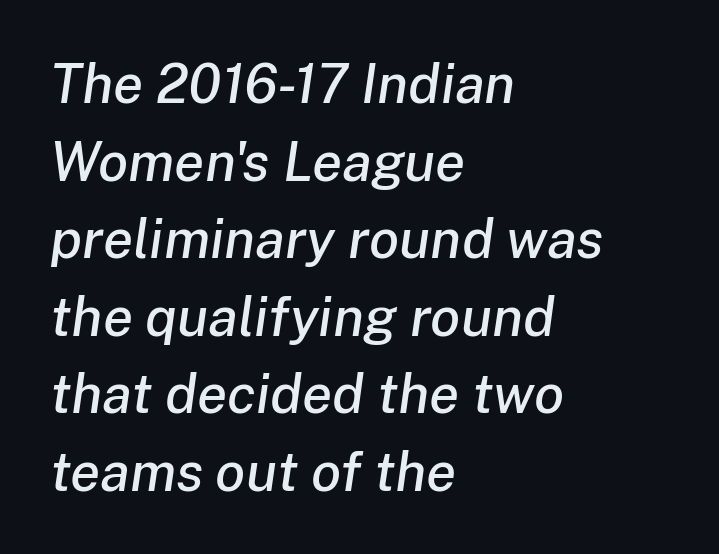
One glance says typical: line gaps are just what's usual. These lines are rendered in a variable-pitch font. Alignment: flush left. Descenders are the only things crossing below the line. Does the lettering tilt? It does — this is italic. Each word holds together tightly as a unit, with standard inter-letter gaps.
